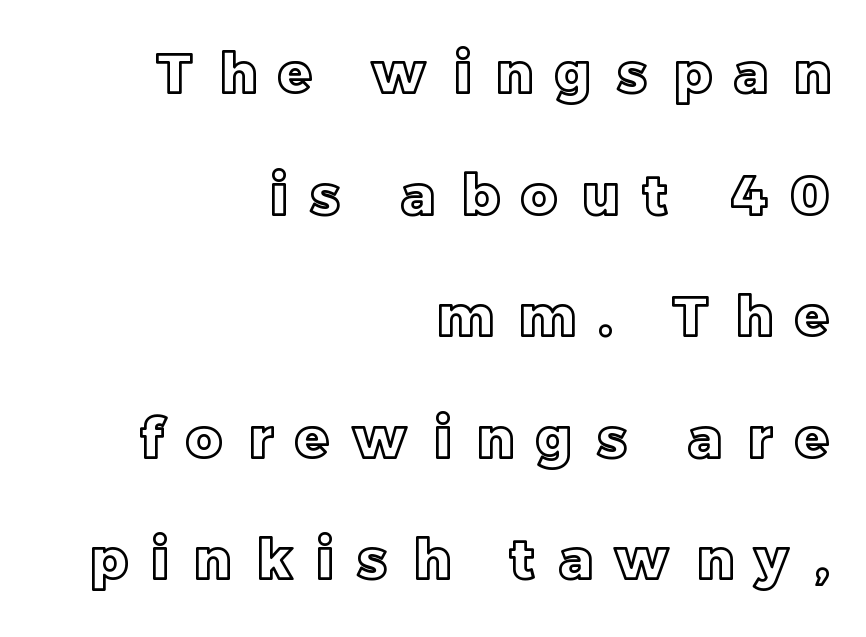
Descender tails drop into unmarked territory. Vertically, the passage feels expansive, rows floating well apart. The letters are spread apart with noticeably loose tracking. Proportional: the letters do not fall into vertical columns. Ascenders rise straight up at ninety degrees.
